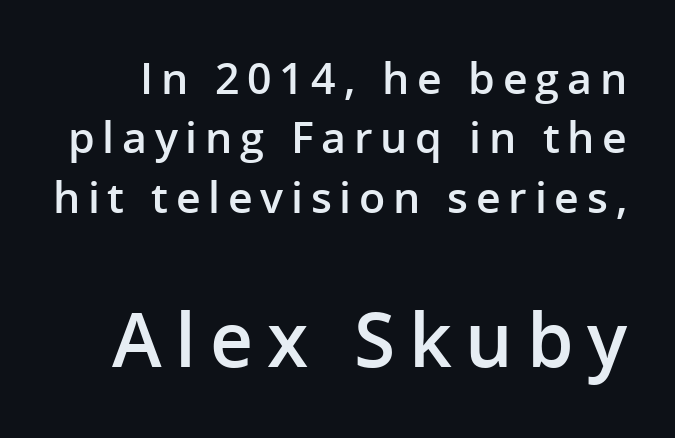
Q: Is the text bold? A: Semi-bold.
Q: Is the text italic (slanted)? A: No, it is upright.
Q: Is the typeface a serif or a sans-serif typeface? A: Sans-serif.
Q: Is the text underlined? A: No.
Q: Is the spacing between lines tight, normal or loose? A: Normal.
Q: Which block of text is set in a larger size, the first (top) or the second (bottom)? A: The second (bottom) one.
Q: Width (condensed, normal, or wide)? A: Normal.
Q: Stroke contrast? A: Low.
Q: x-height? A: Medium.
Q: Monospaced? A: No.
